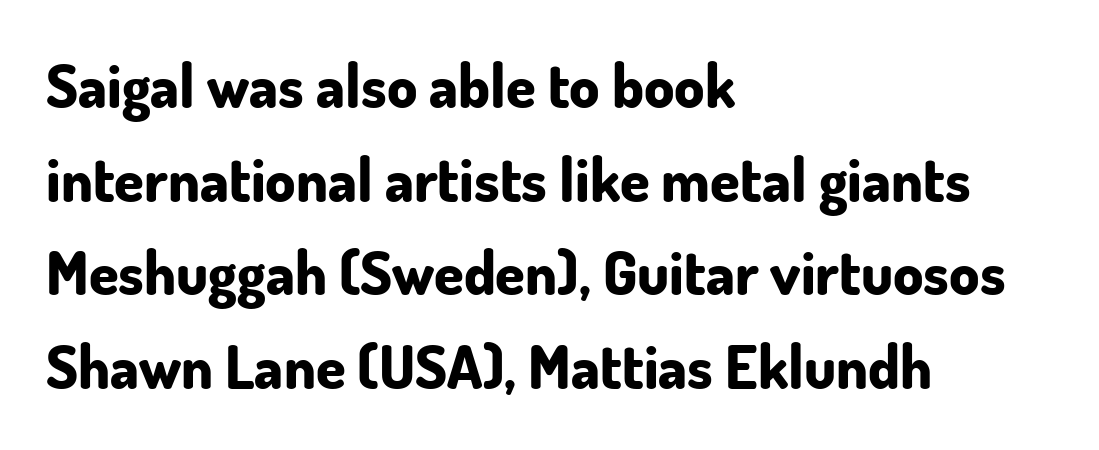
The image shows 60 px bold sans-serif type, upright; set left-aligned, normal line spacing (1.56x), normal letter spacing, not underlined; low stroke contrast and a small x-height.
